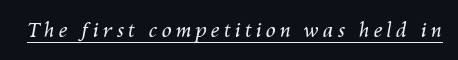
A typesetter would mark this as italic. Tracking value appears strongly positive — letters spread wide. Unbolded letterforms with no extra heft. Every word sits above its own underline.
